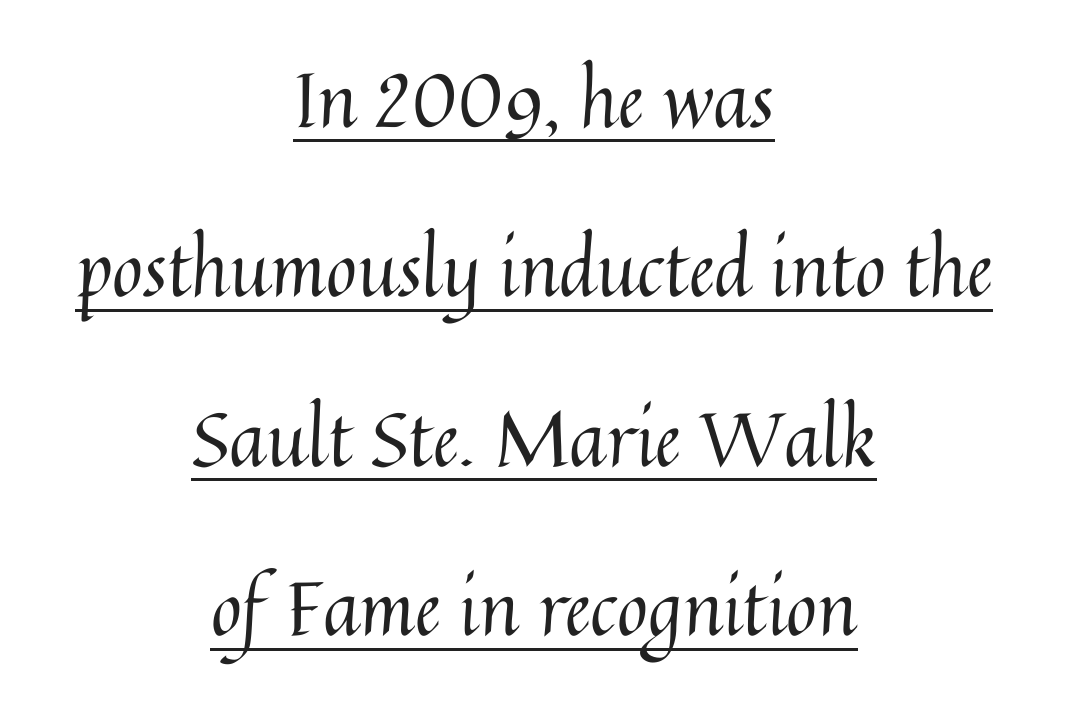
The image shows 75 px regular-weight type; set centered, loose line spacing (2.26x), normal letter spacing, underlined; medium stroke contrast and a medium x-height.
